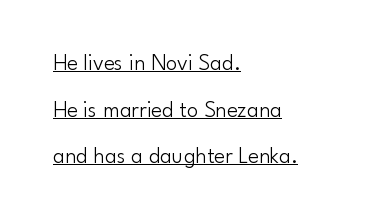
{"italic": "no", "bold": "no", "underline": "yes", "align": "left", "line_spacing": "loose", "line_spacing_ratio": 2.03, "letter_spacing": "normal", "letter_spacing_em": 0.0, "glyph_px": 23}
